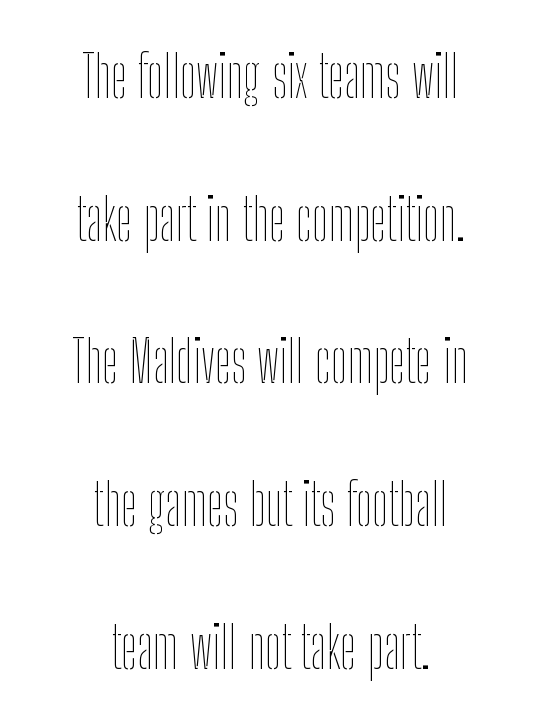
Does the lettering tilt? It doesn't — this is upright. Honestly, there is no underline to notice here at all. Character widths vary here, with narrow letters taking less room than wide ones. Leading is clearly above the norm, producing a sparse column. The strokes carry an ordinary text weight at most.
